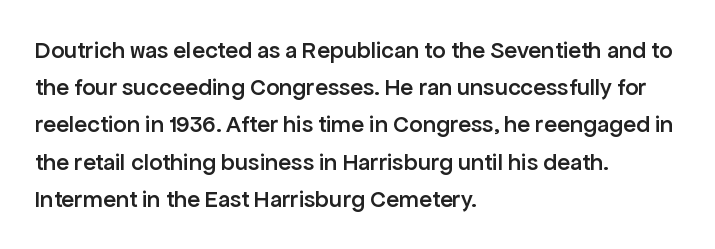
Q: Is the text bold? A: Semi-bold.
Q: Is the text italic (slanted)? A: No, it is upright.
Q: Is the text underlined? A: No.
Q: How is the paragraph aligned? A: Left-aligned.
Q: Is the spacing between letters normal or unusually wide? A: Normal.
Q: Is the spacing between lines tight, normal or loose? A: Normal.
